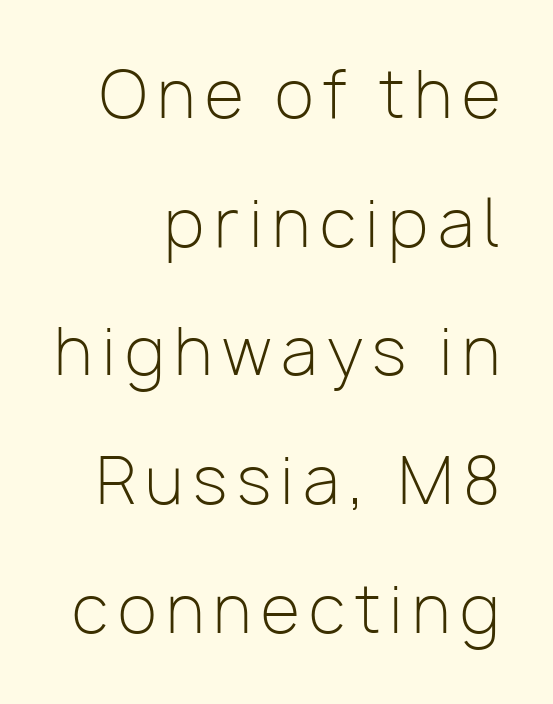
Do the characters align in a grid? No, the font is proportional. Summary of vertical rhythm: relaxed, with wide interline spacing. Is the stroke heavy? The answer is a plain regular-or-lighter. Only glyphs here, with clear space below each row. Serifs: no, the terminals of the letterforms are clean. Rendered with straight, roman letterforms.
